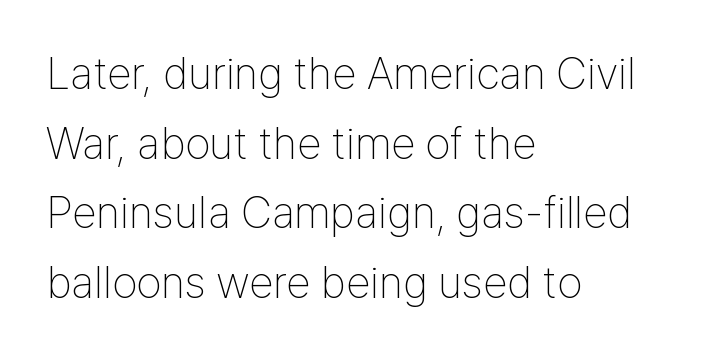
Posture: upright roman. Notice how the passage keeps a crisp vertical edge on the left only. If you measured baseline to baseline, you'd find a middling distance. Stroke terminals: plain, sans-serif.
